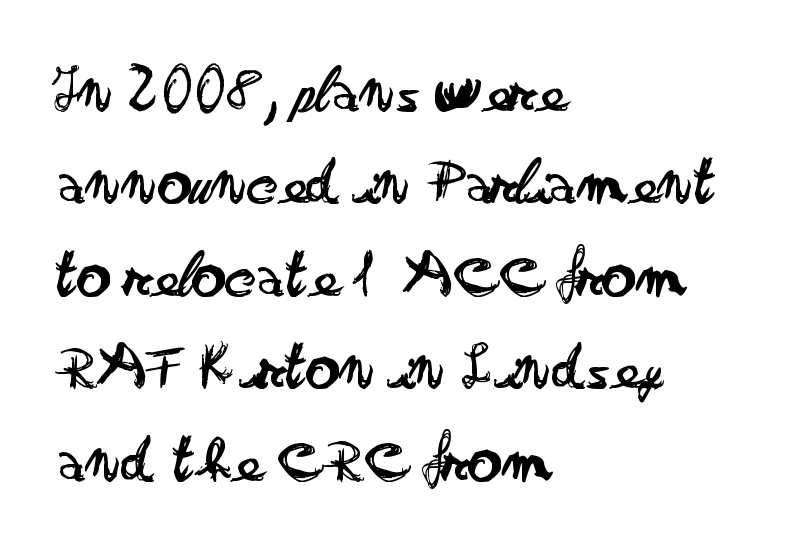
{"serif": "no", "italic": "no", "bold": "no", "weight": "regular", "width": "wide", "stroke_contrast": "low", "x_height": "small", "monospaced": "no", "underline": "no", "align": "left", "line_spacing": "normal", "line_spacing_ratio": 1.38, "letter_spacing": "normal", "letter_spacing_em": 0.0, "glyph_px": 67}
